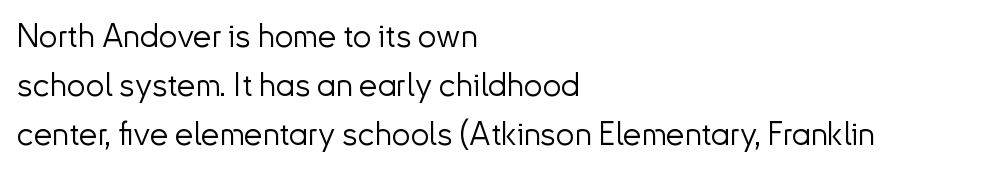
Q: Is the text bold? A: No.
Q: Is the text italic (slanted)? A: No, it is upright.
Q: Is the typeface a serif or a sans-serif typeface? A: Sans-serif.
Q: Is the text underlined? A: No.
Q: How is the paragraph aligned? A: Left-aligned.
Q: Is the spacing between letters normal or unusually wide? A: Normal.
Q: Is the spacing between lines tight, normal or loose? A: Normal.
Q: Width (condensed, normal, or wide)? A: Normal.
Q: Stroke contrast? A: Low.
Q: x-height? A: Small.
Q: Monospaced? A: No.
